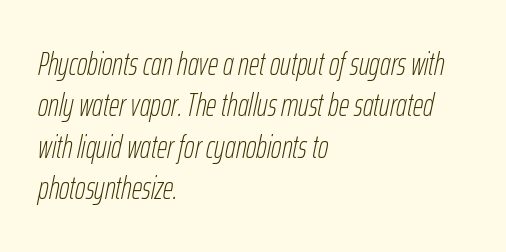
Q: Is the text bold? A: No.
Q: Is the text italic (slanted)? A: Yes, it leans right by about 12 degrees.
Q: Is the text underlined? A: No.
Q: How is the paragraph aligned? A: Left-aligned.
Q: Is the spacing between letters normal or unusually wide? A: Normal.
Q: Is the spacing between lines tight, normal or loose? A: Normal.
Q: Width (condensed, normal, or wide)? A: Condensed.
Q: Stroke contrast? A: Low.
Q: x-height? A: Medium.
Q: Monospaced? A: No.
